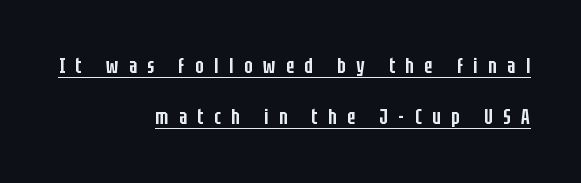
The image shows 22 px text type, upright; set right-aligned, loose line spacing (2.32x), unusually wide letter spacing (+0.48 em), underlined.
